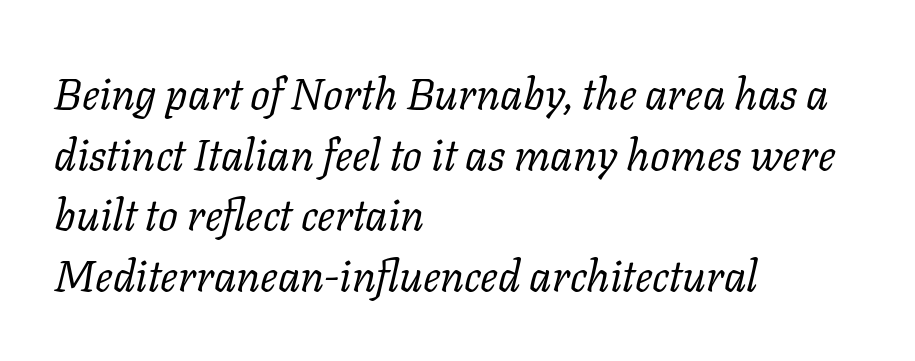
Q: Is the text bold? A: No.
Q: Is the text italic (slanted)? A: Yes, it leans right by about 11 degrees.
Q: Is the typeface a serif or a sans-serif typeface? A: Serif.
Q: Is the text underlined? A: No.
Q: How is the paragraph aligned? A: Left-aligned.
Q: Is the spacing between letters normal or unusually wide? A: Normal.
Q: Is the spacing between lines tight, normal or loose? A: Normal.
Q: Width (condensed, normal, or wide)? A: Normal.
Q: Stroke contrast? A: Low.
Q: x-height? A: Medium.
Q: Monospaced? A: No.
